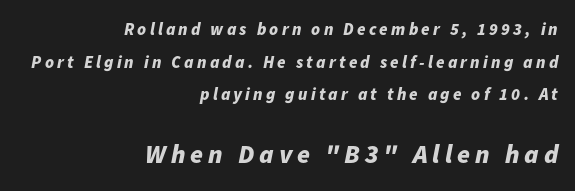
The image shows 26 px bold type, italic (leaning right); set right-aligned, loose line spacing (1.92x), not underlined; the second (bottom) block is 1.53x larger.
